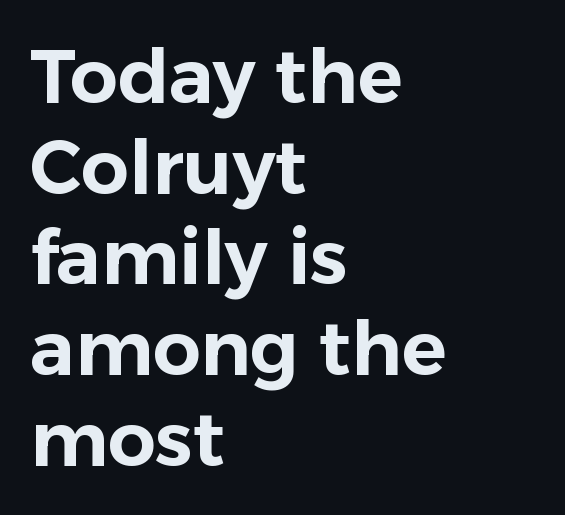
Q: Is the text italic (slanted)? A: No, it is upright.
Q: Is the typeface a serif or a sans-serif typeface? A: Sans-serif.
Q: Is the text underlined? A: No.
Q: How is the paragraph aligned? A: Left-aligned.
Q: Is the spacing between letters normal or unusually wide? A: Normal.
Q: Width (condensed, normal, or wide)? A: Normal.
Q: Stroke contrast? A: Low.
Q: x-height? A: Medium.
Q: Monospaced? A: No.
